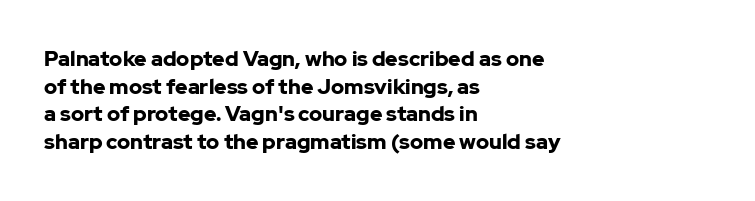
Q: Is the text bold? A: Yes.
Q: Is the text italic (slanted)? A: No, it is upright.
Q: Is the text underlined? A: No.
Q: How is the paragraph aligned? A: Left-aligned.
Q: Is the spacing between letters normal or unusually wide? A: Normal.
Q: Is the spacing between lines tight, normal or loose? A: Normal.
